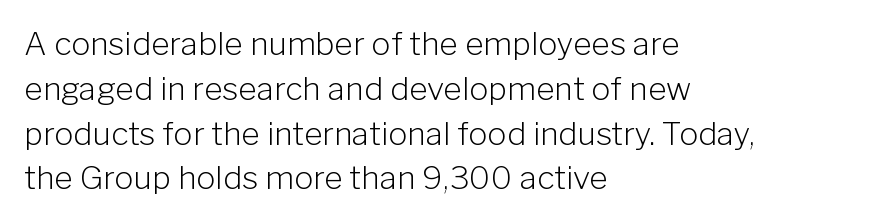
The image shows 32 px light sans-serif type, upright; set left-aligned, normal line spacing (1.4x), normal letter spacing, not underlined; low stroke contrast and a medium x-height.
